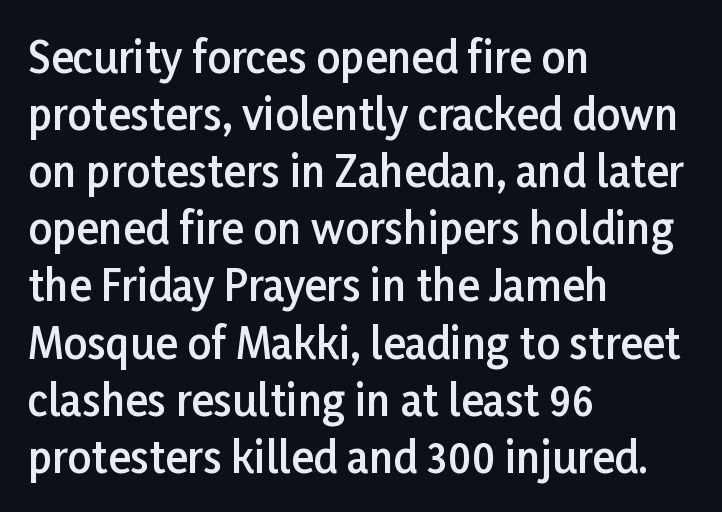
{"serif": "no", "italic": "no", "bold": "semi", "weight": "semibold", "width": "normal", "stroke_contrast": "low", "x_height": "medium", "monospaced": "no", "underline": "no", "align": "left", "line_spacing": "normal", "line_spacing_ratio": 1.36, "letter_spacing": "normal", "letter_spacing_em": 0.0, "glyph_px": 42}
